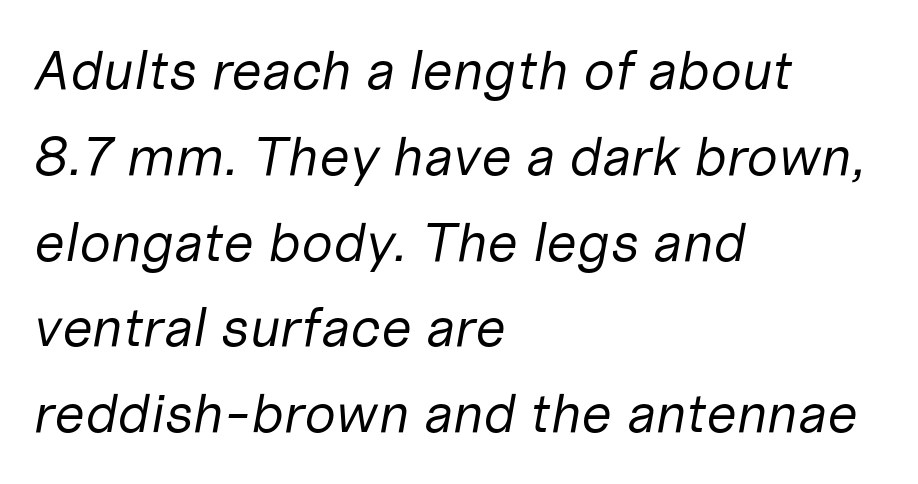
The passage is arranged the way most books set body copy — flush left. The type is set solid horizontally, with unmodified tracking. The letters advance in unequal steps, a hallmark of proportional type. Heaviness? Minimal to ordinary, like unemphasized prose. The specimen reads as italic at a glance.
